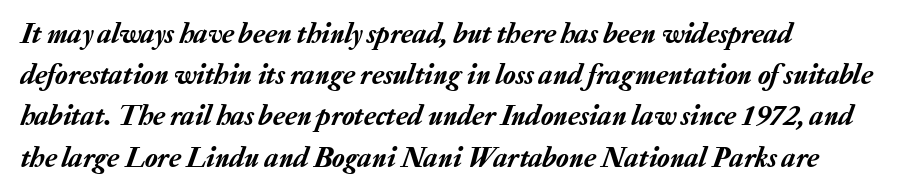
The image shows 29 px text type, italic (leaning right); set left-aligned, normal line spacing (1.42x), normal letter spacing, not underlined; low stroke contrast and a medium x-height.
